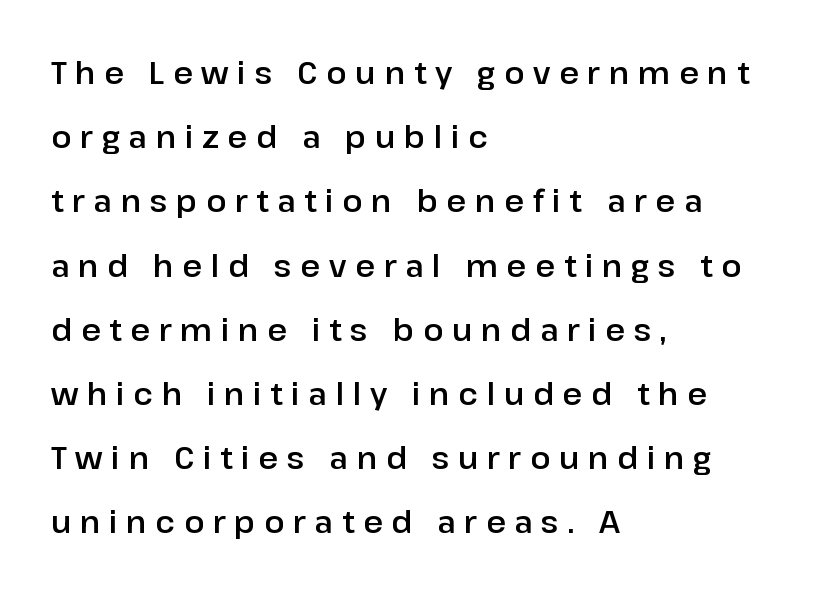
The image shows 30 px sans-serif type, upright; set left-aligned, loose line spacing (2.14x), unusually wide letter spacing (+0.29 em), not underlined; low stroke contrast and a medium x-height.
